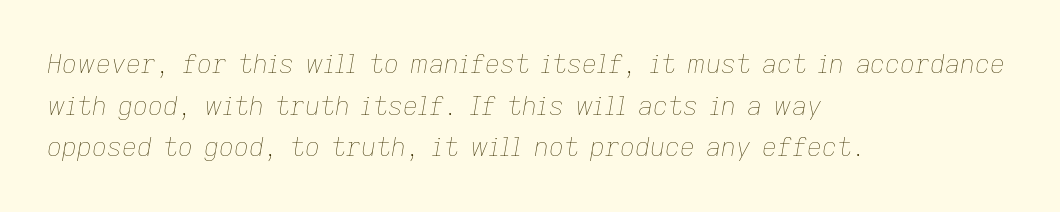
Slant detected: the letters are inclined. The designer left line spacing at the default. Default kerning and tracking; the words read as compact shapes. The setting favours the left margin, as ordinary paragraphs usually do.
